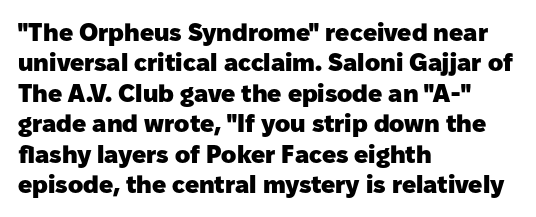
{"italic": "no", "bold": "yes", "underline": "no", "align": "left", "line_spacing_ratio": 1.22, "letter_spacing": "normal", "letter_spacing_em": 0.0, "glyph_px": 25}
